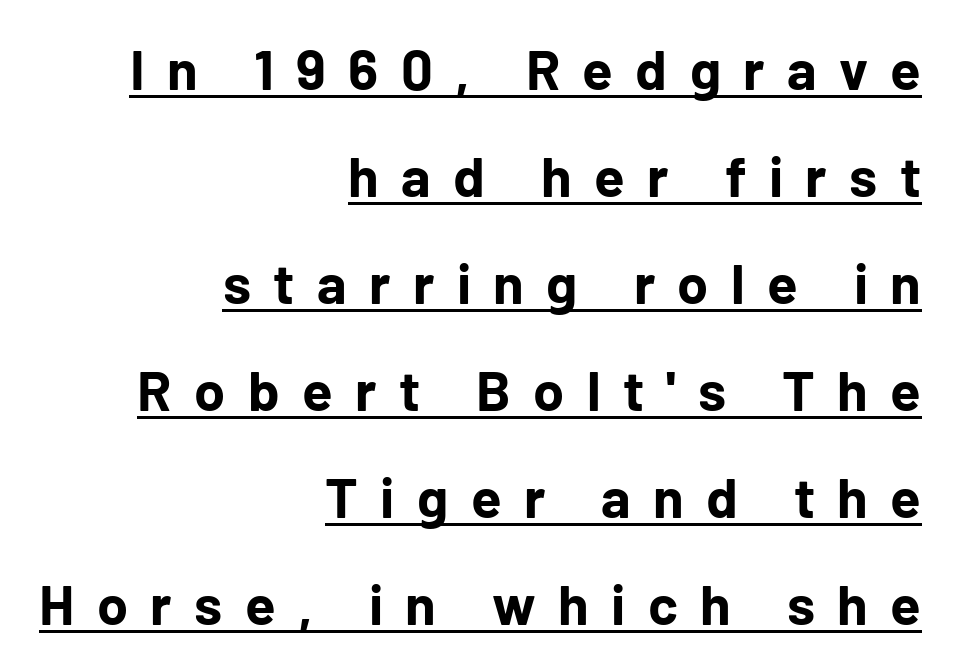
Q: Is the text bold? A: Yes.
Q: Is the text italic (slanted)? A: No, it is upright.
Q: Is the typeface a serif or a sans-serif typeface? A: Sans-serif.
Q: Is the text underlined? A: Yes.
Q: How is the paragraph aligned? A: Right-aligned.
Q: Is the spacing between letters normal or unusually wide? A: Unusually wide.
Q: Is the spacing between lines tight, normal or loose? A: Loose.
Q: Width (condensed, normal, or wide)? A: Normal.
Q: Stroke contrast? A: Low.
Q: x-height? A: Medium.
Q: Monospaced? A: No.
